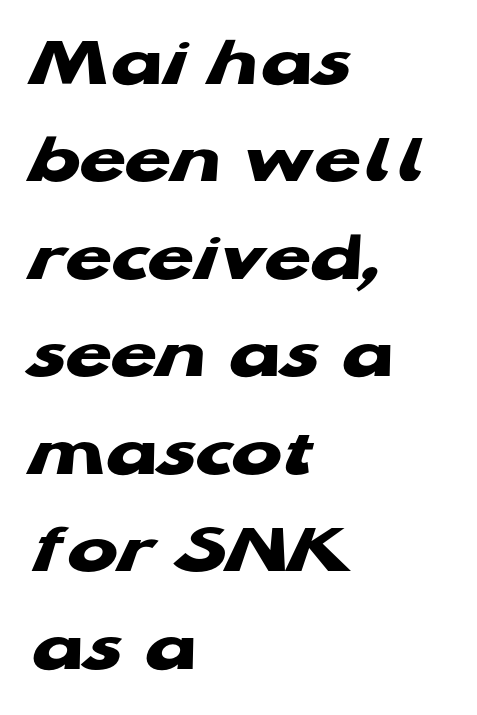
Q: Is the text bold? A: Yes.
Q: Is the typeface a serif or a sans-serif typeface? A: Sans-serif.
Q: Is the text underlined? A: No.
Q: How is the paragraph aligned? A: Left-aligned.
Q: Is the spacing between letters normal or unusually wide? A: Normal.
Q: Is the spacing between lines tight, normal or loose? A: Normal.
Q: Width (condensed, normal, or wide)? A: Wide.
Q: Stroke contrast? A: Low.
Q: x-height? A: Medium.
Q: Monospaced? A: No.
